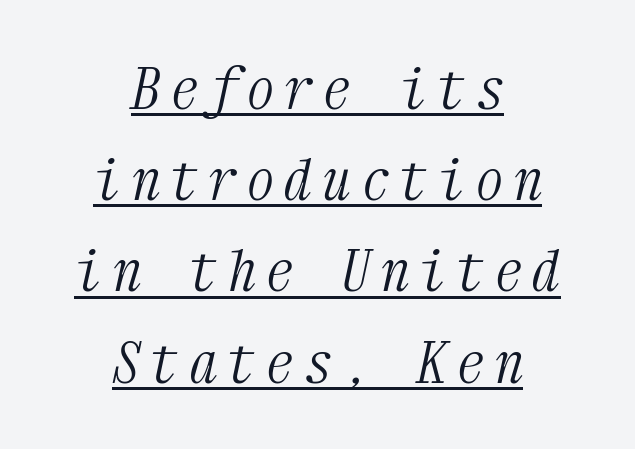
Q: Is the text bold? A: No.
Q: Is the text italic (slanted)? A: Yes, it leans right by about 12 degrees.
Q: Is the typeface a serif or a sans-serif typeface? A: Serif.
Q: Is the text underlined? A: Yes.
Q: How is the paragraph aligned? A: Centered.
Q: Is the spacing between lines tight, normal or loose? A: Normal.
Q: Width (condensed, normal, or wide)? A: Condensed.
Q: Stroke contrast? A: Medium.
Q: x-height? A: Medium.
Q: Monospaced? A: Yes.
